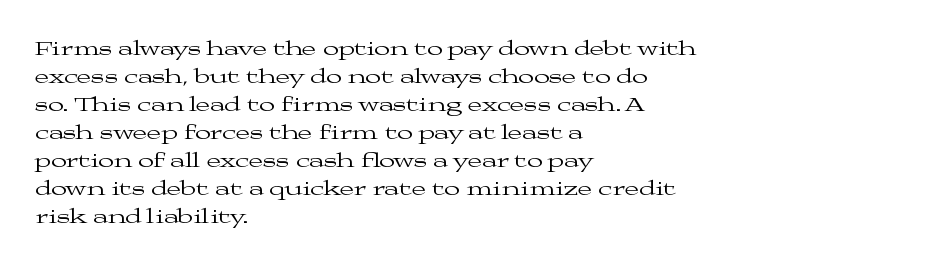
The paragraph has a hard left edge and a soft right edge. Rows of type keep a routine distance in the vertical direction. The letters sit at their default tracking, neither squeezed nor spread. Posture: vertical.
